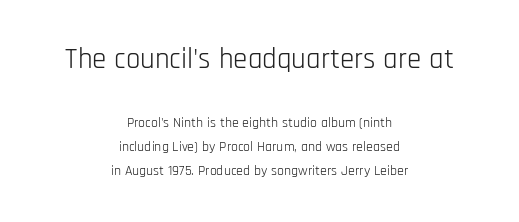
{"serif": "no", "italic": "no", "bold": "no", "weight": "light", "width": "condensed", "stroke_contrast": "low", "x_height": "large", "monospaced": "no", "underline": "no", "align": "center", "line_spacing": "normal", "line_spacing_ratio": 1.7, "letter_spacing": "normal", "letter_spacing_em": 0.0, "larger_block": "first", "size_ratio": 2.07, "glyph_px": 29}
